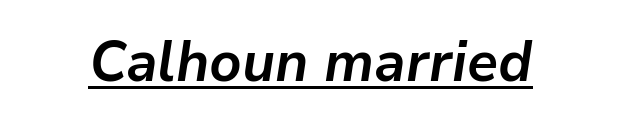
{"italic": "yes", "lean": "right", "slant_degrees": 9, "bold": "yes", "weight": "semibold", "width": "normal", "stroke_contrast": "low", "x_height": "medium", "monospaced": "no", "underline": "yes", "letter_spacing": "normal", "letter_spacing_em": 0.0, "glyph_px": 57}
